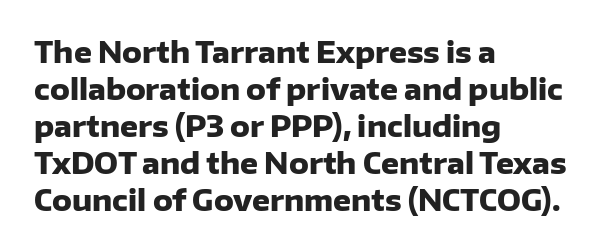
Q: Is the text bold? A: Yes.
Q: Is the text italic (slanted)? A: No, it is upright.
Q: Is the typeface a serif or a sans-serif typeface? A: Sans-serif.
Q: Is the text underlined? A: No.
Q: How is the paragraph aligned? A: Left-aligned.
Q: Is the spacing between letters normal or unusually wide? A: Normal.
Q: Is the spacing between lines tight, normal or loose? A: Normal.
Q: Width (condensed, normal, or wide)? A: Normal.
Q: Stroke contrast? A: Low.
Q: x-height? A: Medium.
Q: Monospaced? A: No.
